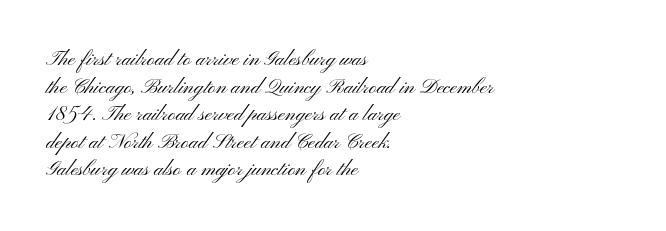
{"bold": "no", "underline": "no", "align": "left", "line_spacing": "normal", "line_spacing_ratio": 1.31, "letter_spacing": "normal", "letter_spacing_em": 0.0, "glyph_px": 21}
